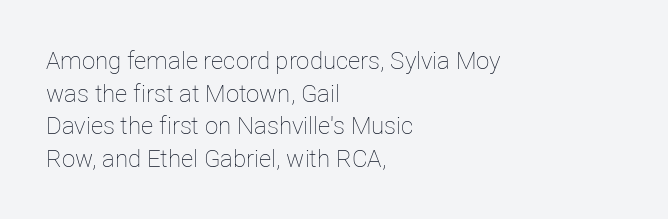
{"italic": "no", "bold": "no", "underline": "no", "align": "left", "line_spacing": "normal", "line_spacing_ratio": 1.36, "letter_spacing": "normal", "letter_spacing_em": 0.0, "glyph_px": 24}
